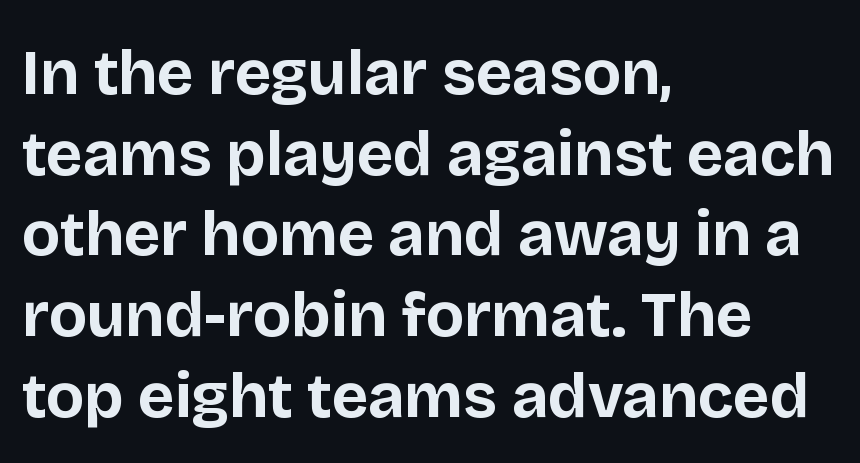
Vertical strokes here are truly vertical. The setting favours the left margin, as ordinary paragraphs usually do. There is no visible air inserted between adjacent glyphs. Emphasis by weight is at full strength: bold.
